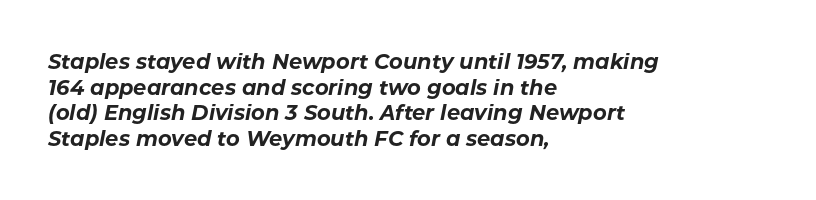
{"italic": "yes", "lean": "right", "slant_degrees": 11, "bold": "yes", "underline": "no", "align": "left", "line_spacing_ratio": 1.22, "letter_spacing": "normal", "letter_spacing_em": 0.0, "glyph_px": 21}
